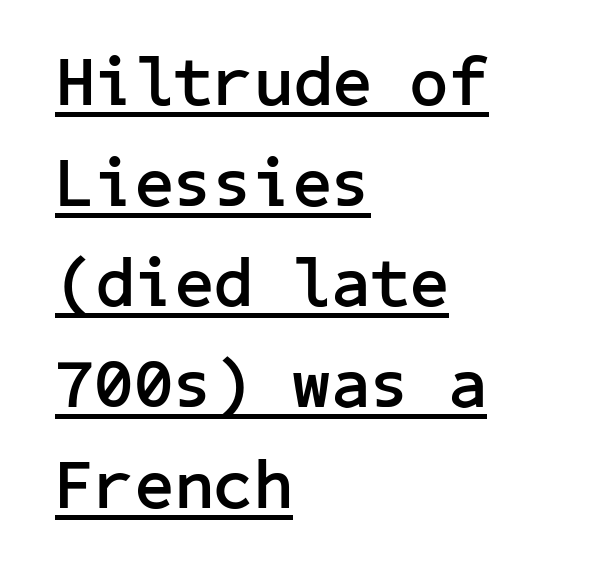
{"serif": "no", "italic": "no", "bold": "yes", "weight": "semibold", "width": "normal", "stroke_contrast": "low", "x_height": "medium", "underline": "yes", "align": "left", "line_spacing": "normal", "line_spacing_ratio": 1.46, "letter_spacing": "normal", "letter_spacing_em": 0.0, "glyph_px": 69}
